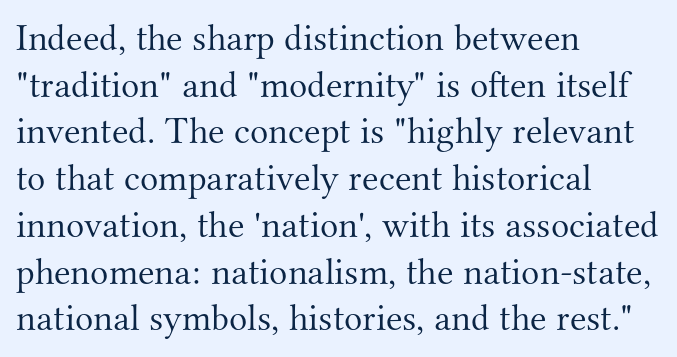
Compared with a typical body face, this is equally light or lighter still. A typesetter would label this face a serif. The passage shown is not underscored anywhere. Every character sits straight up, as roman type does. No extra tracking has been applied to these lines.
